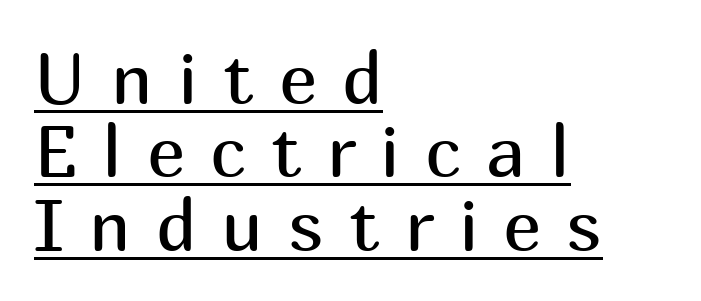
Q: Is the text bold? A: No.
Q: Is the text italic (slanted)? A: No, it is upright.
Q: Is the typeface a serif or a sans-serif typeface? A: Sans-serif.
Q: Is the text underlined? A: Yes.
Q: How is the paragraph aligned? A: Left-aligned.
Q: Is the spacing between letters normal or unusually wide? A: Unusually wide.
Q: Is the spacing between lines tight, normal or loose? A: Tight.
Q: Width (condensed, normal, or wide)? A: Normal.
Q: Stroke contrast? A: Medium.
Q: x-height? A: Medium.
Q: Monospaced? A: No.
